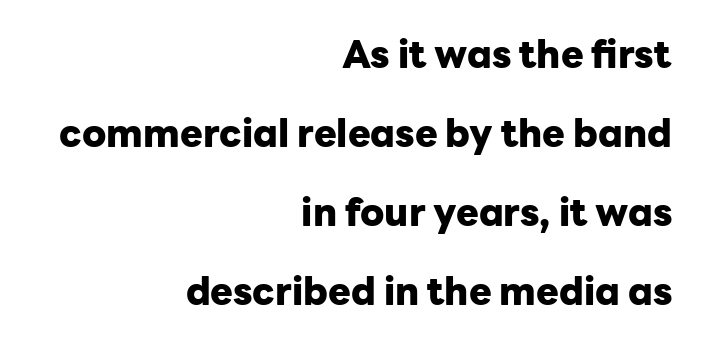
The font is running at its bold setting. Clear beneath every line of the passage. Nothing sits at the stroke ends, so this counts as sans-serif. Vertical spacing — loose. Each letter keeps its own natural width here, so spacing adapts to shape. There is no visible air inserted between adjacent glyphs.
